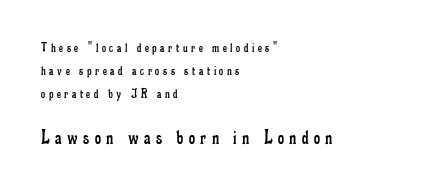
Q: Is the text bold? A: No.
Q: Is the text italic (slanted)? A: No, it is upright.
Q: Is the text underlined? A: No.
Q: How is the paragraph aligned? A: Left-aligned.
Q: Is the spacing between letters normal or unusually wide? A: Unusually wide.
Q: Is the spacing between lines tight, normal or loose? A: Normal.
Q: Which block of text is set in a larger size, the first (top) or the second (bottom)? A: The second (bottom) one.
